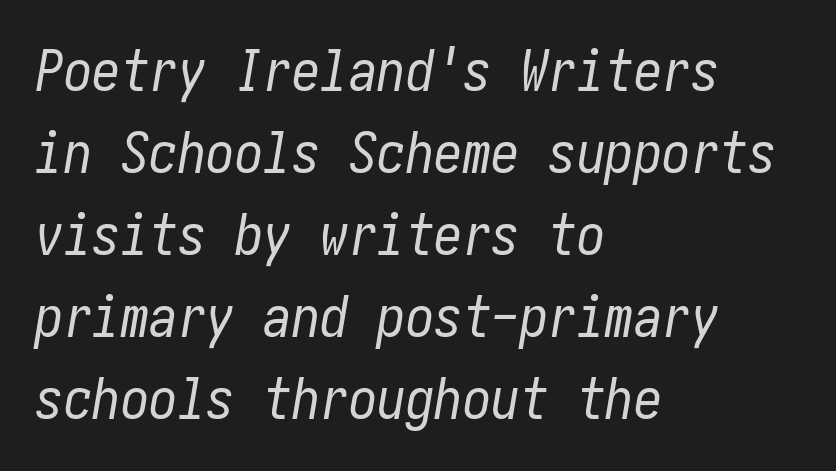
The image shows 57 px regular-weight, condensed type, italic (leaning right); set left-aligned, normal line spacing (1.44x), normal letter spacing, not underlined; low stroke contrast and a medium x-height.
